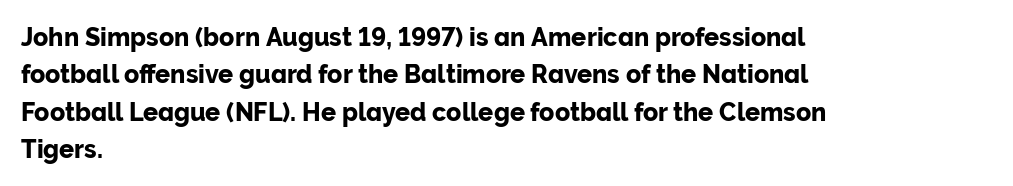
Q: Is the text italic (slanted)? A: No, it is upright.
Q: Is the text underlined? A: No.
Q: How is the paragraph aligned? A: Left-aligned.
Q: Is the spacing between letters normal or unusually wide? A: Normal.
Q: Is the spacing between lines tight, normal or loose? A: Normal.
